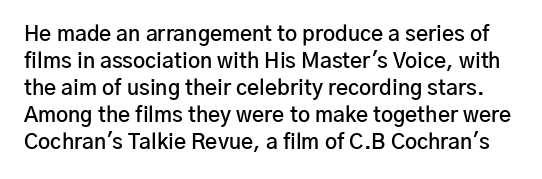
Q: Is the text bold? A: Semi-bold.
Q: Is the text italic (slanted)? A: No, it is upright.
Q: Is the text underlined? A: No.
Q: Is the spacing between letters normal or unusually wide? A: Normal.
Q: Is the spacing between lines tight, normal or loose? A: Normal.
